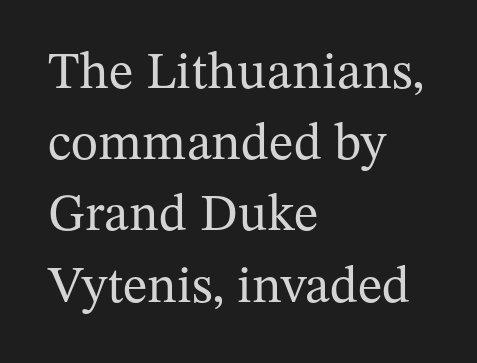
{"serif": "yes", "italic": "no", "bold": "no", "weight": "regular", "width": "normal", "stroke_contrast": "medium", "x_height": "medium", "monospaced": "no", "underline": "no", "align": "left", "line_spacing": "normal", "line_spacing_ratio": 1.37, "letter_spacing": "normal", "letter_spacing_em": 0.0, "glyph_px": 52}
